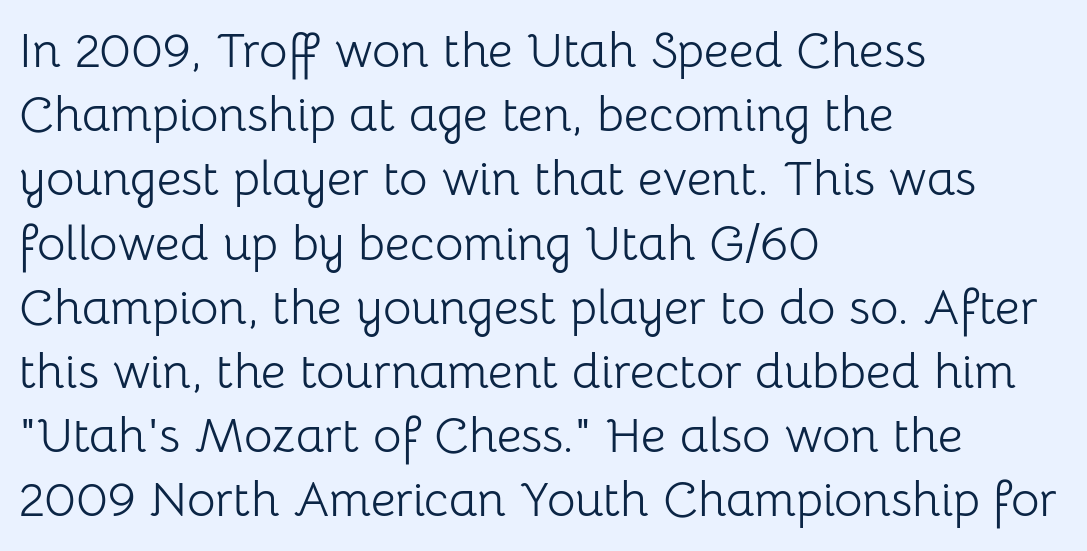
Q: Is the text bold? A: No.
Q: Is the text italic (slanted)? A: No, it is upright.
Q: Is the typeface a serif or a sans-serif typeface? A: Sans-serif.
Q: Is the text underlined? A: No.
Q: How is the paragraph aligned? A: Left-aligned.
Q: Is the spacing between letters normal or unusually wide? A: Normal.
Q: Is the spacing between lines tight, normal or loose? A: Normal.
Q: Width (condensed, normal, or wide)? A: Normal.
Q: Stroke contrast? A: Low.
Q: x-height? A: Medium.
Q: Monospaced? A: No.
